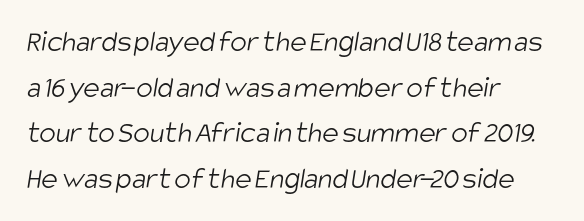
Any mark beneath the type? The region is blank. Think of a printed novel: that variable character pitch is what you see here. Vertical spacing — default. Observe the ordinary spacing: letters are neighbours, not strangers. The font sits on the lighter half of the weight spectrum, regular included. Line beginnings align vertically; line endings do not.
